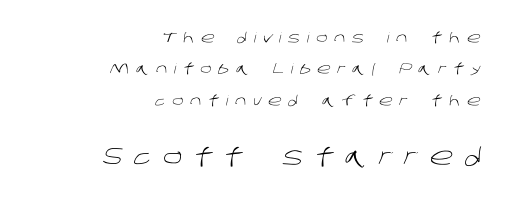
{"bold": "no", "underline": "no", "align": "right", "line_spacing": "loose", "line_spacing_ratio": 2.25, "letter_spacing": "wide", "letter_spacing_em": 0.49, "larger_block": "second", "size_ratio": 1.71, "glyph_px": 24}
